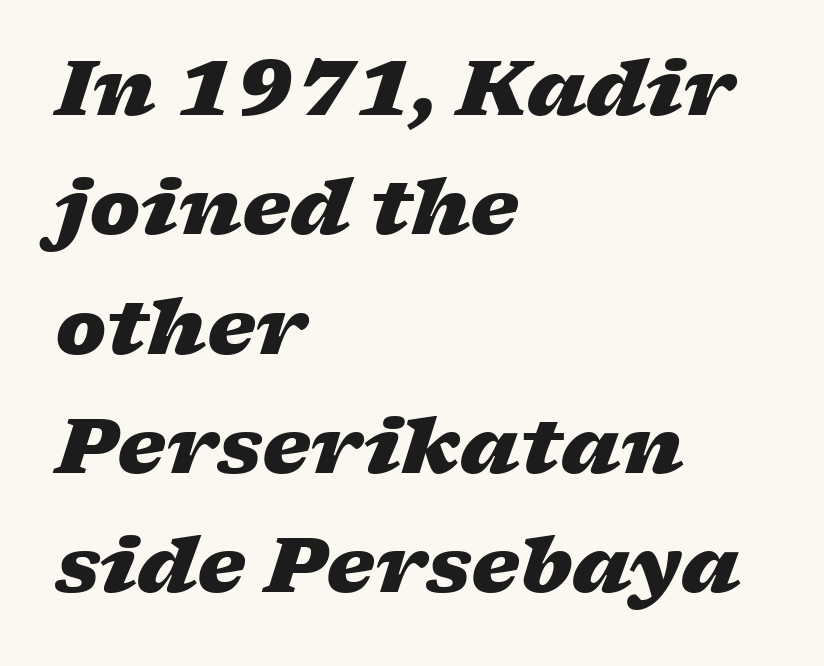
Q: Is the text bold? A: Yes.
Q: Is the text italic (slanted)? A: Yes, it leans right by about 17 degrees.
Q: Is the text underlined? A: No.
Q: How is the paragraph aligned? A: Left-aligned.
Q: Is the spacing between letters normal or unusually wide? A: Normal.
Q: Is the spacing between lines tight, normal or loose? A: Normal.
Q: Width (condensed, normal, or wide)? A: Wide.
Q: Stroke contrast? A: Low.
Q: x-height? A: Medium.
Q: Monospaced? A: No.
